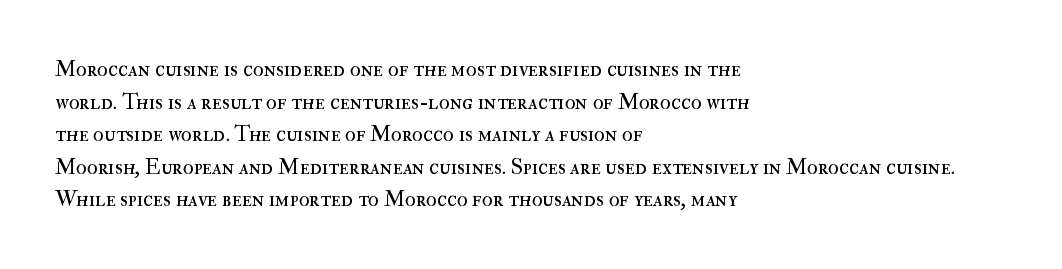
Rows of type keep a routine distance in the vertical direction. The space beneath each line is pristine and unruled. Which margin do the lines hug? The left one — the right edge is uneven. The letterforms sit shoulder to shoulder at normal distance.
